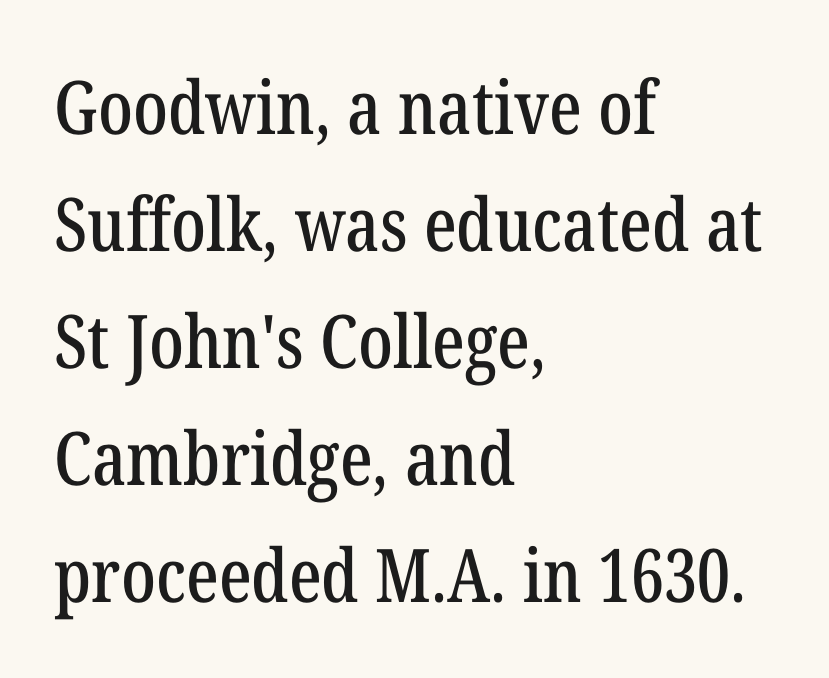
{"serif": "yes", "italic": "no", "width": "condensed", "stroke_contrast": "low", "x_height": "medium", "monospaced": "no", "underline": "no", "align": "left", "line_spacing": "normal", "line_spacing_ratio": 1.58, "letter_spacing": "normal", "letter_spacing_em": 0.0, "glyph_px": 74}
